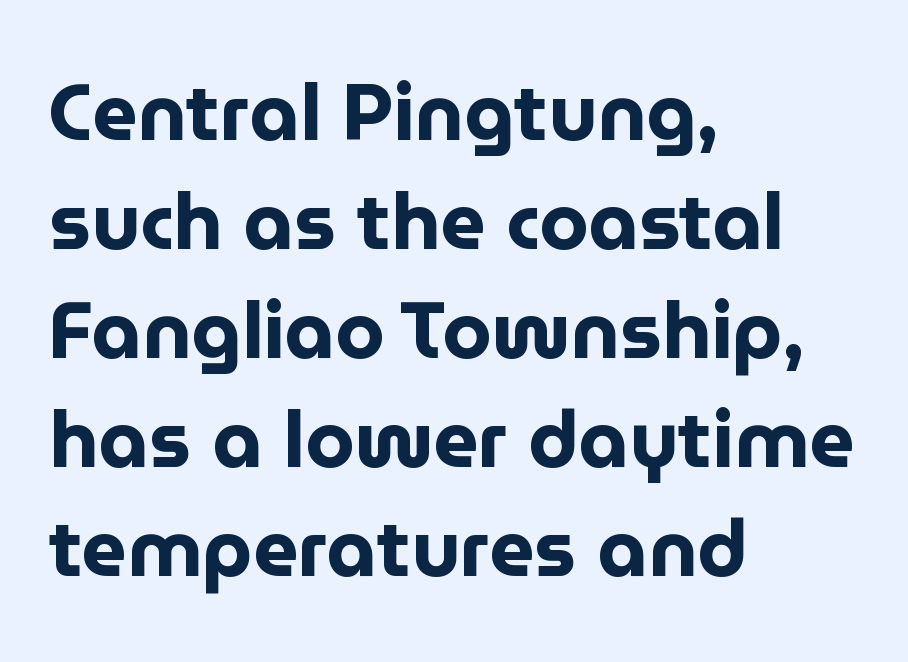
{"serif": "no", "italic": "no", "bold": "yes", "weight": "bold", "width": "normal", "stroke_contrast": "low", "x_height": "medium", "monospaced": "no", "underline": "no", "align": "left", "line_spacing": "normal", "line_spacing_ratio": 1.38, "letter_spacing": "normal", "letter_spacing_em": 0.0, "glyph_px": 79}
